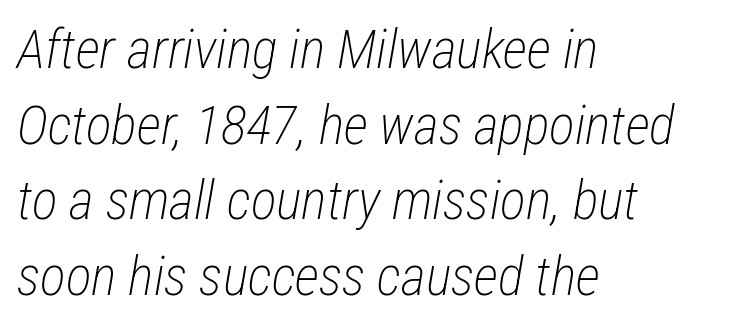
Is this a fixed-width face? No — the glyphs have proportional, varying widths. Weight: regular or lighter. Caption: standard tracking, unaltered. The block of text has a typical density, with ordinary space between rows. Nobody drew a line under any word here.
